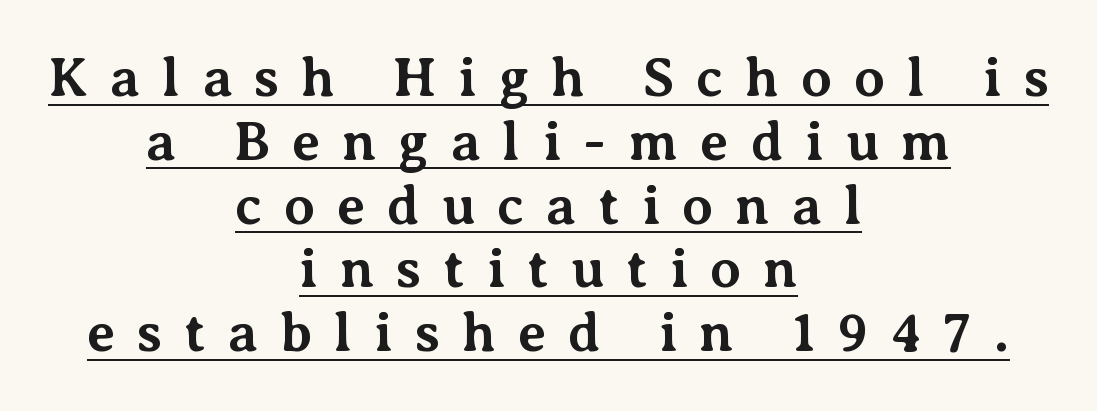
{"serif": "yes", "italic": "no", "bold": "yes", "weight": "bold", "width": "normal", "stroke_contrast": "medium", "x_height": "medium", "monospaced": "no", "underline": "yes", "align": "center", "line_spacing_ratio": 1.16, "letter_spacing": "wide", "letter_spacing_em": 0.4, "glyph_px": 55}
